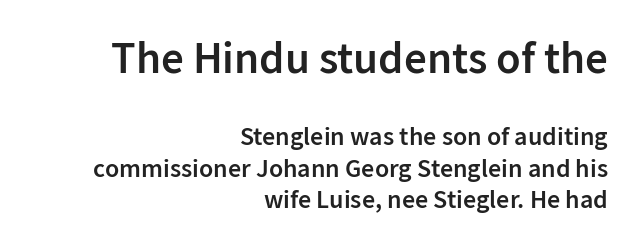
{"serif": "no", "italic": "no", "bold": "semi", "weight": "semibold", "width": "normal", "stroke_contrast": "low", "x_height": "medium", "monospaced": "no", "underline": "no", "align": "right", "line_spacing_ratio": 1.22, "letter_spacing": "normal", "letter_spacing_em": 0.0, "larger_block": "first", "size_ratio": 1.73, "glyph_px": 45}
